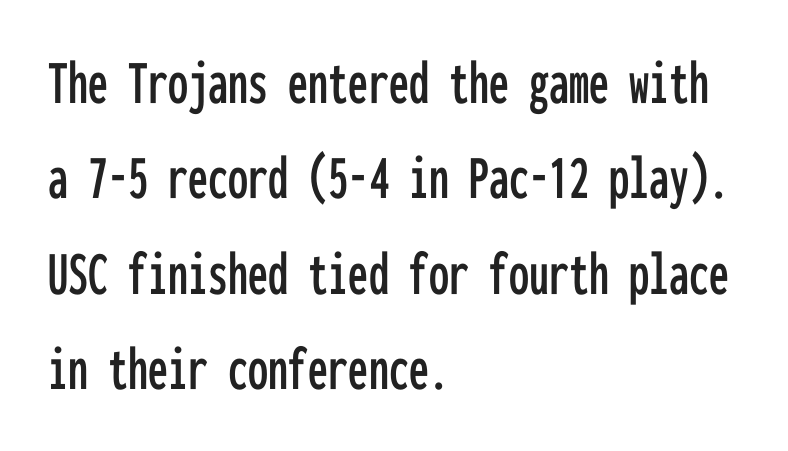
{"serif": "no", "italic": "no", "width": "condensed", "stroke_contrast": "low", "x_height": "medium", "monospaced": "yes", "underline": "no", "align": "left", "line_spacing": "normal", "line_spacing_ratio": 1.49, "letter_spacing": "normal", "letter_spacing_em": 0.0, "glyph_px": 64}
